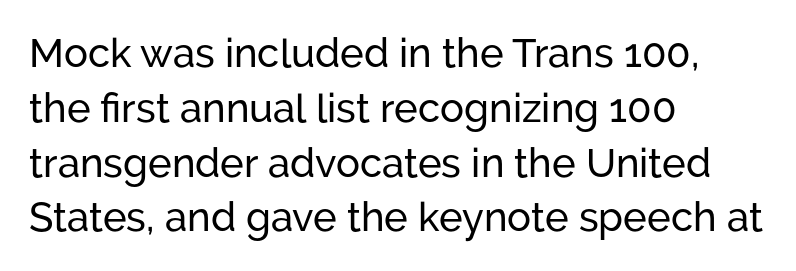
The image shows 40 px sans-serif type, upright; set left-aligned, normal line spacing (1.37x), normal letter spacing, not underlined; low stroke contrast and a medium x-height.
